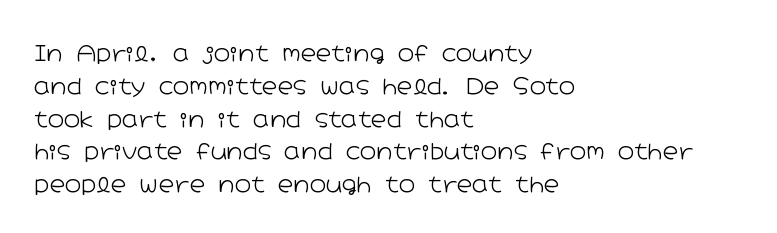
Descender tails drop into unmarked territory. Vertically, the passage feels balanced, rows spaced as you'd expect. The typesetter chose a ragged-right arrangement here. The typography opts for an upright posture over an oblique one. The rendering keeps characters at their native spacing. Stroke mass is kept to a normal reading level or below.
